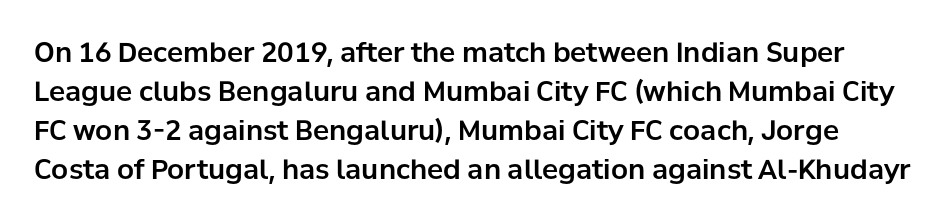
Q: Is the text italic (slanted)? A: No, it is upright.
Q: Is the text underlined? A: No.
Q: Is the spacing between letters normal or unusually wide? A: Normal.
Q: Is the spacing between lines tight, normal or loose? A: Normal.
